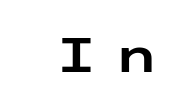
The image shows 49 px wide sans-serif type, upright; set unusually wide letter spacing (+0.36 em), not underlined; low stroke contrast and a medium x-height.
